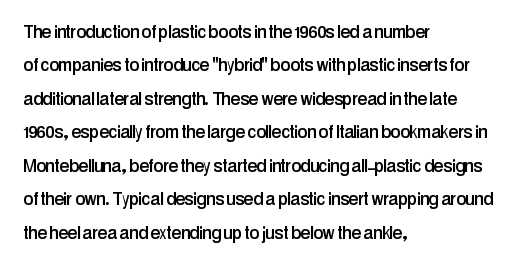
{"italic": "no", "underline": "no", "align": "left", "line_spacing": "normal", "line_spacing_ratio": 1.52, "letter_spacing": "normal", "letter_spacing_em": 0.0, "glyph_px": 22}
